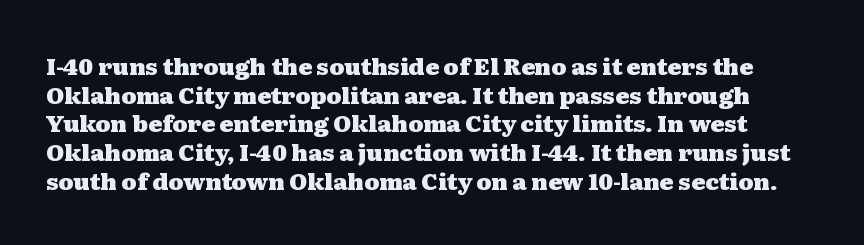
Q: Is the text bold? A: Yes.
Q: Is the text italic (slanted)? A: No, it is upright.
Q: Is the text underlined? A: No.
Q: Is the spacing between letters normal or unusually wide? A: Normal.
Q: Is the spacing between lines tight, normal or loose? A: Normal.
